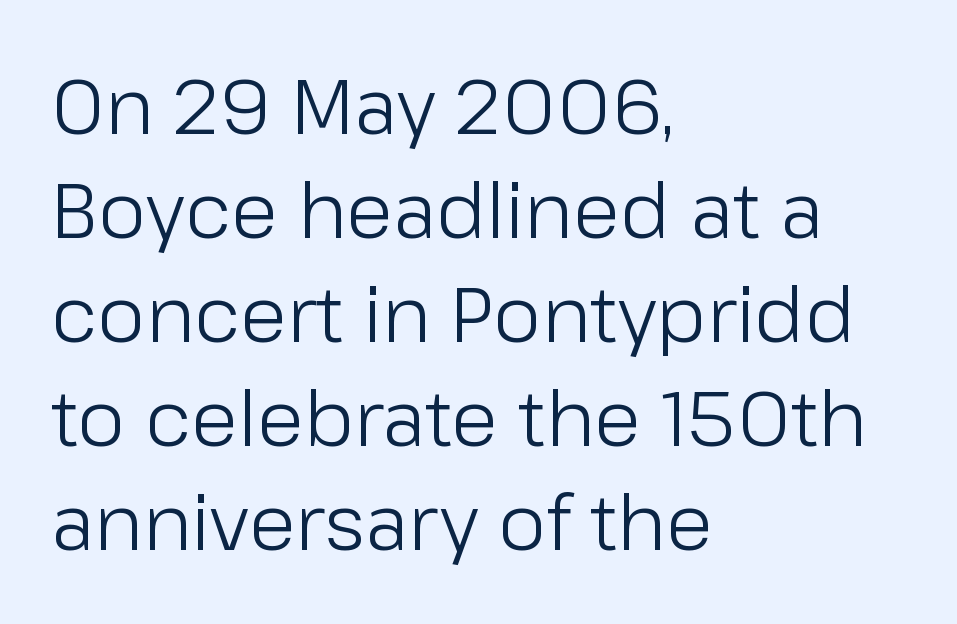
The image shows 77 px light sans-serif type, upright; set left-aligned, normal line spacing (1.35x), normal letter spacing, not underlined; low stroke contrast and a medium x-height.
